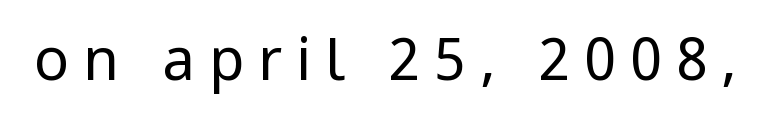
Q: Is the text bold? A: No.
Q: Is the text italic (slanted)? A: No, it is upright.
Q: Is the typeface a serif or a sans-serif typeface? A: Sans-serif.
Q: Is the text underlined? A: No.
Q: Is the spacing between letters normal or unusually wide? A: Unusually wide.
Q: Width (condensed, normal, or wide)? A: Condensed.
Q: Stroke contrast? A: Low.
Q: x-height? A: Large.
Q: Monospaced? A: No.
